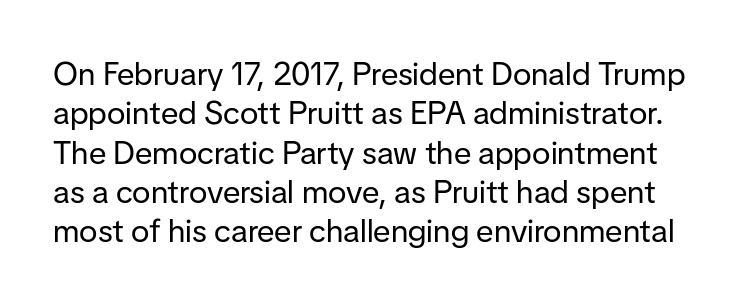
The image shows 32 px regular-weight sans-serif type, upright; set line spacing 1.23x, normal letter spacing, not underlined; low stroke contrast and a medium x-height.
